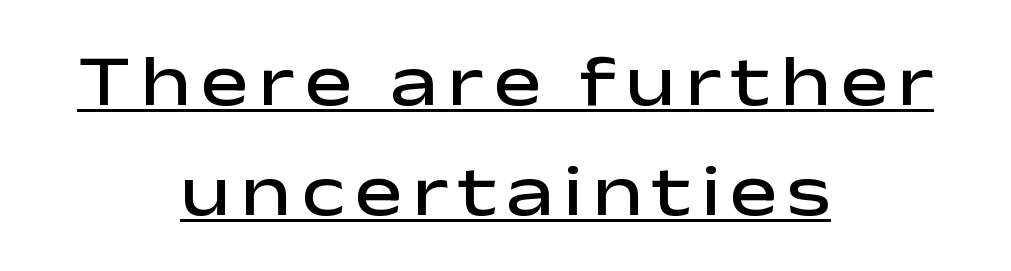
{"serif": "no", "italic": "no", "bold": "semi", "weight": "semibold", "width": "wide", "stroke_contrast": "low", "x_height": "medium", "monospaced": "no", "underline": "yes", "align": "center", "line_spacing": "normal", "line_spacing_ratio": 1.53, "glyph_px": 72}
